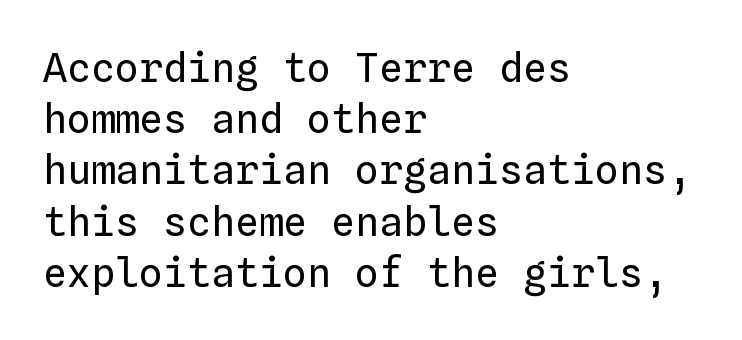
Q: Is the text bold? A: No.
Q: Is the text italic (slanted)? A: No, it is upright.
Q: Is the text underlined? A: No.
Q: How is the paragraph aligned? A: Left-aligned.
Q: Is the spacing between letters normal or unusually wide? A: Normal.
Q: Is the spacing between lines tight, normal or loose? A: Normal.
Q: Width (condensed, normal, or wide)? A: Normal.
Q: Stroke contrast? A: Low.
Q: x-height? A: Medium.
Q: Monospaced? A: Yes.
